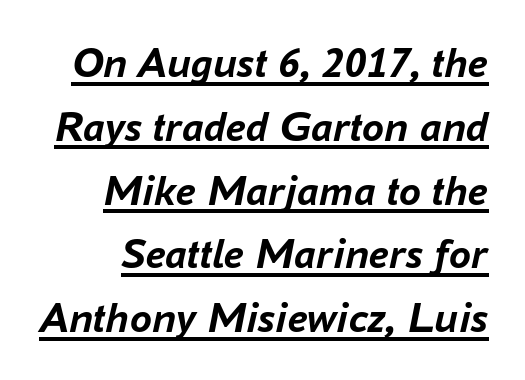
Note the varied advance widths — an 'i' is clearly narrower than an 'm'. Caption: standard tracking, unaltered. The text carries the slant typical of an italic or oblique font. Each glyph is drawn with heavy, bold strokes.
